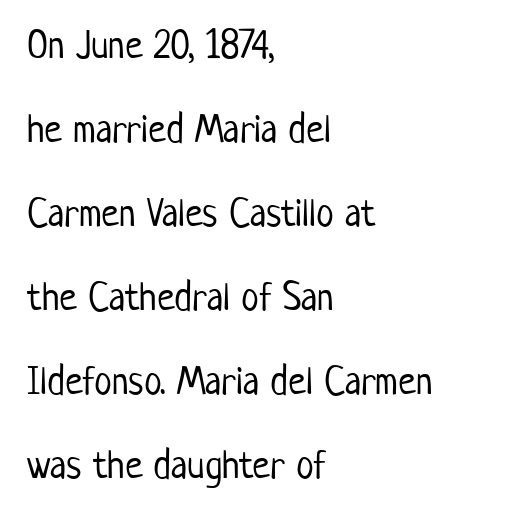
Q: Is the text bold? A: No.
Q: Is the text italic (slanted)? A: No, it is upright.
Q: Is the typeface a serif or a sans-serif typeface? A: Sans-serif.
Q: Is the text underlined? A: No.
Q: How is the paragraph aligned? A: Left-aligned.
Q: Is the spacing between letters normal or unusually wide? A: Normal.
Q: Is the spacing between lines tight, normal or loose? A: Loose.
Q: Width (condensed, normal, or wide)? A: Condensed.
Q: Stroke contrast? A: Low.
Q: x-height? A: Medium.
Q: Monospaced? A: No.
